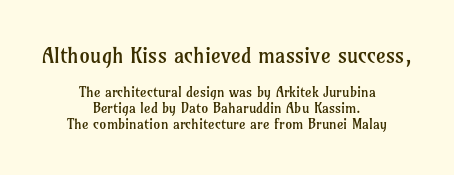
Default kerning and tracking; the words read as compact shapes. Character size in the leading block exceeds that of the trailing block. Weight: in the light-to-regular range. The font's upright variant was chosen for this text. Lines of text with bare space underneath. Whoever set this chose condensed vertical rhythm over breathing room.
